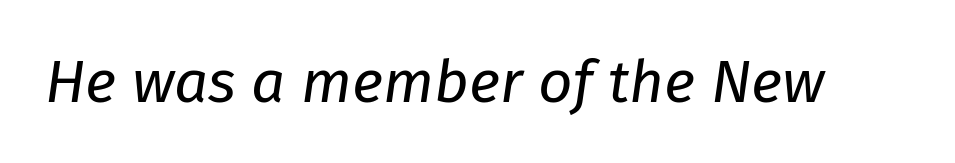
Q: Is the text bold? A: No.
Q: Is the text italic (slanted)? A: Yes, it leans right by about 8 degrees.
Q: Is the text underlined? A: No.
Q: Is the spacing between letters normal or unusually wide? A: Normal.
Q: Width (condensed, normal, or wide)? A: Normal.
Q: Stroke contrast? A: Low.
Q: x-height? A: Medium.
Q: Monospaced? A: No.
